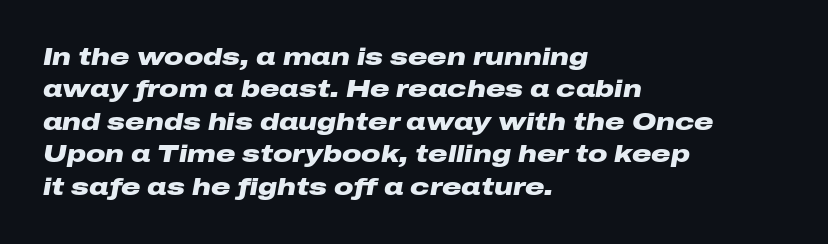
The image shows 24 px bold type, italic (leaning right); set left-aligned, normal line spacing (1.35x), normal letter spacing, not underlined.
